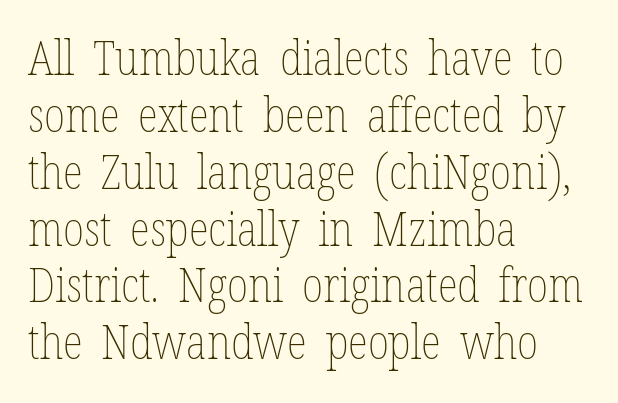
Q: Is the text bold? A: No.
Q: Is the text italic (slanted)? A: No, it is upright.
Q: Is the text underlined? A: No.
Q: How is the paragraph aligned? A: Left-aligned.
Q: Is the spacing between letters normal or unusually wide? A: Normal.
Q: Width (condensed, normal, or wide)? A: Condensed.
Q: Stroke contrast? A: Low.
Q: x-height? A: Medium.
Q: Monospaced? A: No.
